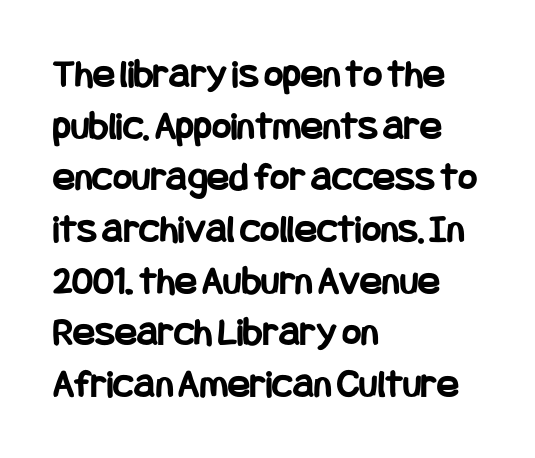
Inter-character spacing is left at the font's built-in metrics. Examine the stroke ends and you'll find no serifs. This sample is left-justified, so line endings fall wherever the words run out. The glyphs are unaccompanied by any horizontal stroke below them.
